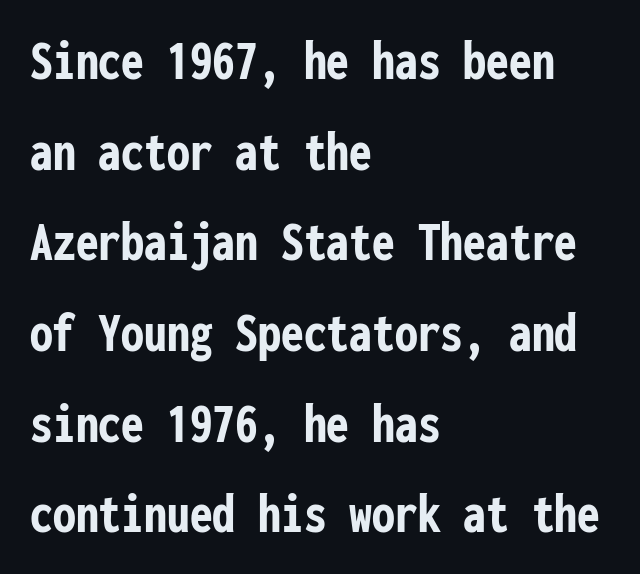
The image shows 57 px semibold, condensed sans-serif type, upright, monospaced; set left-aligned, normal line spacing (1.59x), normal letter spacing, not underlined; low stroke contrast and a medium x-height.
